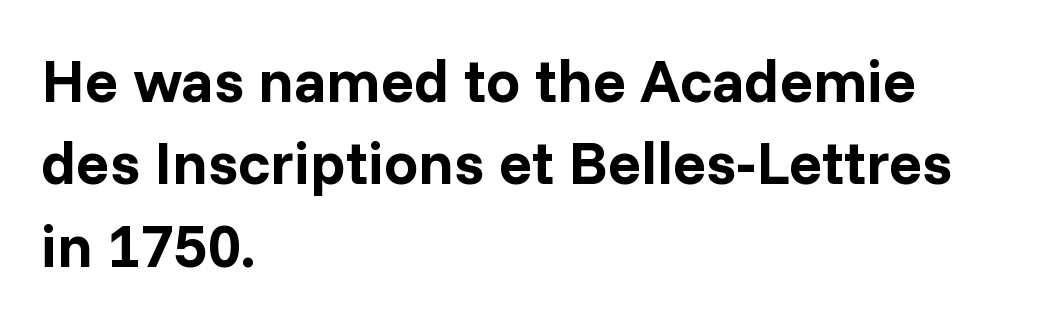
Leftover space on each line is placed entirely after the last word. The passage shown is typeset with a sans-serif family. Do the letters lean? They stand straight. The strip under each line holds only bare page. Normally led — the rows are evenly, conventionally spaced. The face used here is proportionally spaced, like ordinary book or web type.
